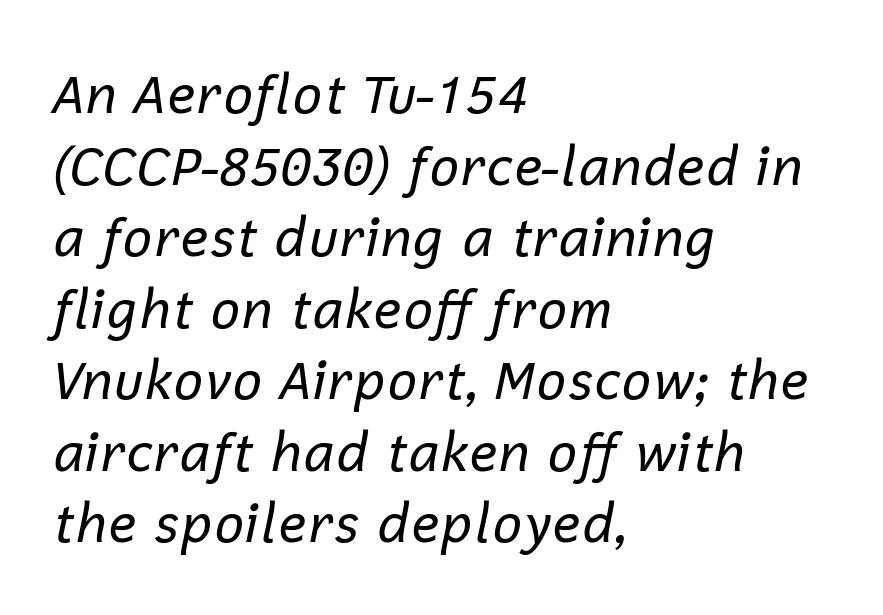
Summary of vertical rhythm: regular, with standard interline spacing. These lines stack with their left ends in a neat column. These lines are rendered in a variable-pitch font. Students, note that the glyphs here touch the page at normal intervals. The passage shown is not bold in any degree.
